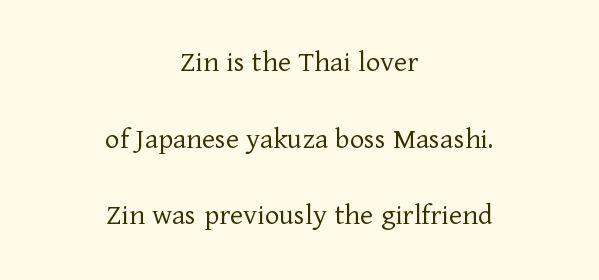
The image shows 31 px light serif type, upright; set centered, loose line spacing (2.47x), normal letter spacing, not underlined; low stroke contrast and a medium x-height.
